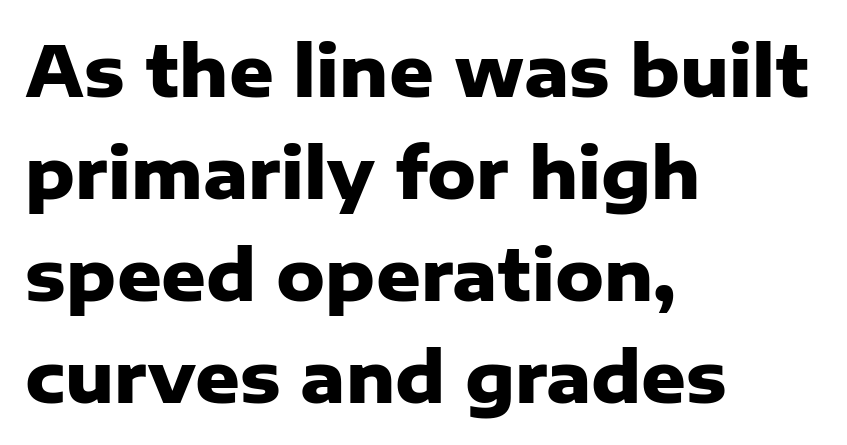
No feet cap the strokes, marking this as sans-serif type. Plain, unruled lines of type. Note the varied advance widths — an 'i' is clearly narrower than an 'm'. Notice how the passage keeps a crisp vertical edge on the left only. If you measured baseline to baseline, you'd find a middling distance.
